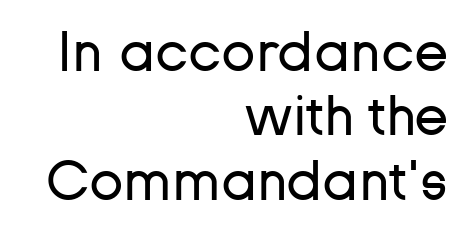
These lines are set flush right with a ragged left edge. Nope, no serifs anywhere on these letters. Line spacing here is tight. How are the letters spaced? Ordinarily, with no added tracking. Rendered with straight, roman letterforms. Each letter keeps its own natural width here, so spacing adapts to shape.
